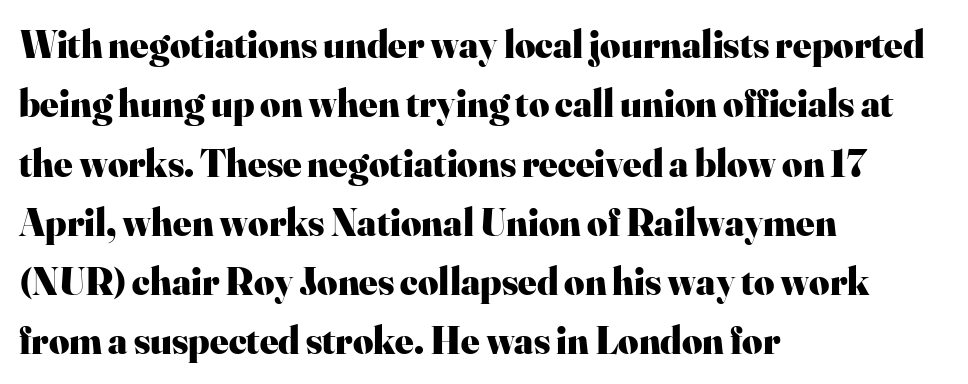
The image shows 39 px heavy serif type, upright; set left-aligned, normal line spacing (1.52x), normal letter spacing, not underlined; high stroke contrast and a small x-height.
